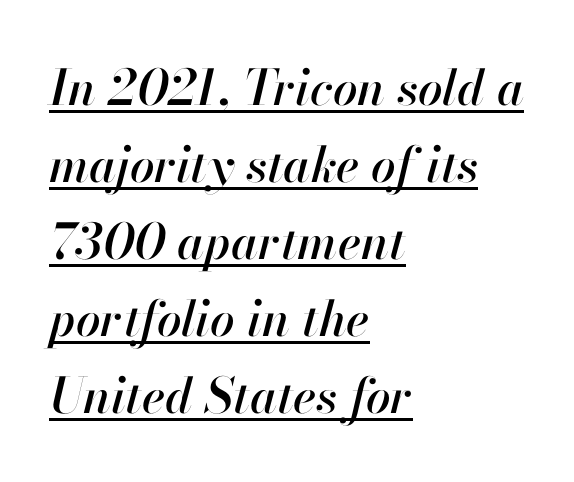
The image shows 49 px text type, italic (leaning right); set left-aligned, normal line spacing (1.57x), normal letter spacing, underlined; high stroke contrast and a small x-height.
